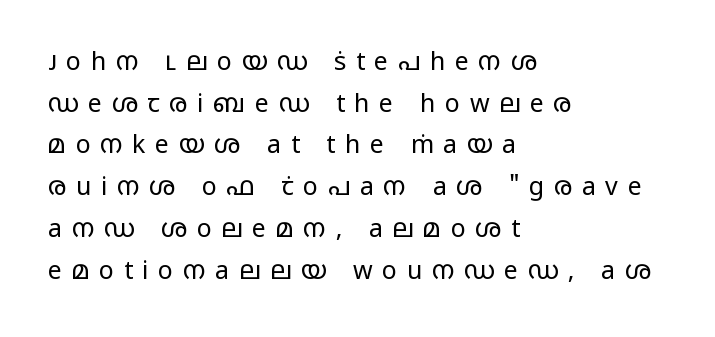
{"italic": "no", "bold": "no", "underline": "no", "align": "left", "line_spacing": "normal", "line_spacing_ratio": 1.67, "letter_spacing": "wide", "letter_spacing_em": 0.38, "glyph_px": 25}
